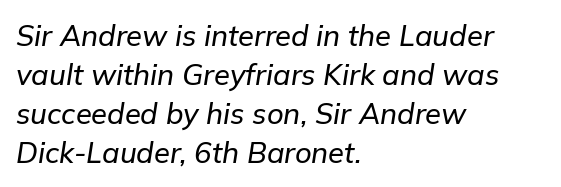
Q: Is the text italic (slanted)? A: Yes, it leans right by about 9 degrees.
Q: Is the text underlined? A: No.
Q: How is the paragraph aligned? A: Left-aligned.
Q: Is the spacing between letters normal or unusually wide? A: Normal.
Q: Is the spacing between lines tight, normal or loose? A: Normal.
Q: Width (condensed, normal, or wide)? A: Normal.
Q: Stroke contrast? A: Low.
Q: x-height? A: Medium.
Q: Monospaced? A: No.
